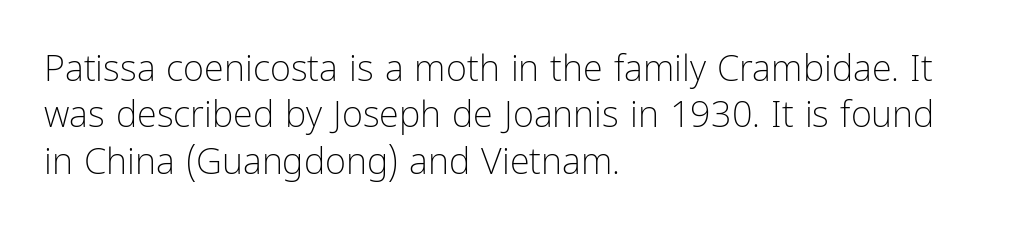
Q: Is the text bold? A: No.
Q: Is the text italic (slanted)? A: No, it is upright.
Q: Is the typeface a serif or a sans-serif typeface? A: Sans-serif.
Q: Is the text underlined? A: No.
Q: How is the paragraph aligned? A: Left-aligned.
Q: Is the spacing between letters normal or unusually wide? A: Normal.
Q: Is the spacing between lines tight, normal or loose? A: Normal.
Q: Width (condensed, normal, or wide)? A: Condensed.
Q: Stroke contrast? A: Low.
Q: x-height? A: Medium.
Q: Monospaced? A: No.
